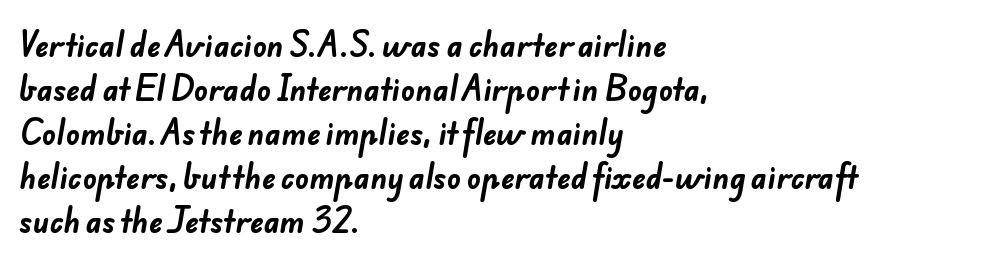
{"serif": "no", "bold": "yes", "weight": "bold", "width": "normal", "stroke_contrast": "low", "x_height": "small", "monospaced": "no", "underline": "no", "align": "left", "line_spacing": "normal", "line_spacing_ratio": 1.52, "letter_spacing": "normal", "letter_spacing_em": 0.0, "glyph_px": 29}
